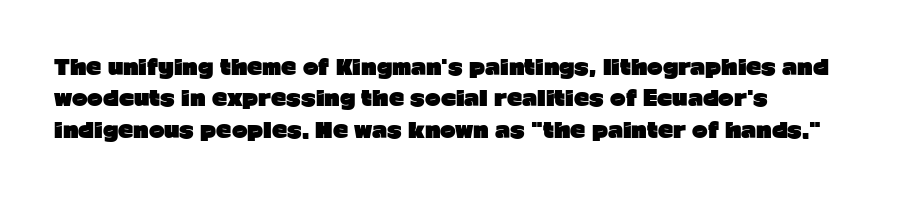
The image shows 21 px bold type, upright; set left-aligned, normal line spacing (1.49x), normal letter spacing, not underlined.
